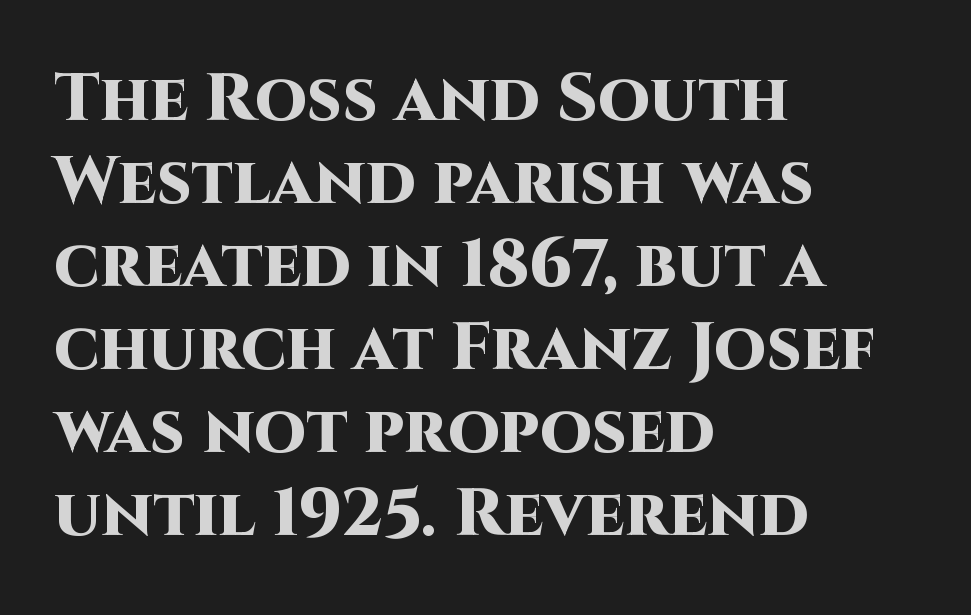
The rendering anchors every line to the left-hand side. The lettering stays uniformly vertical, giving the passage a roman look. Spacing between characters is what you'd get straight out of the box. The foot of each line stays bare and open.
